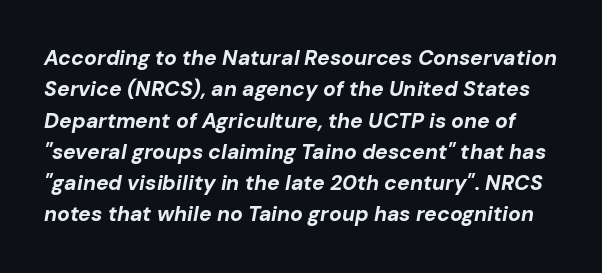
Q: Is the text bold? A: Yes.
Q: Is the text italic (slanted)? A: Yes, it leans right by about 10 degrees.
Q: Is the text underlined? A: No.
Q: Is the spacing between letters normal or unusually wide? A: Normal.
Q: Is the spacing between lines tight, normal or loose? A: Normal.
